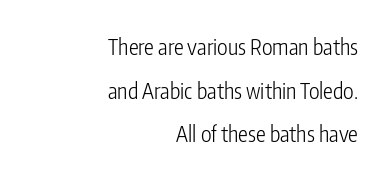
Line ends are locked; line starts wander. The tracking reads as untouched default to a designer's eye. The face looks like a standard text weight, possibly lighter. Style check: upright.
